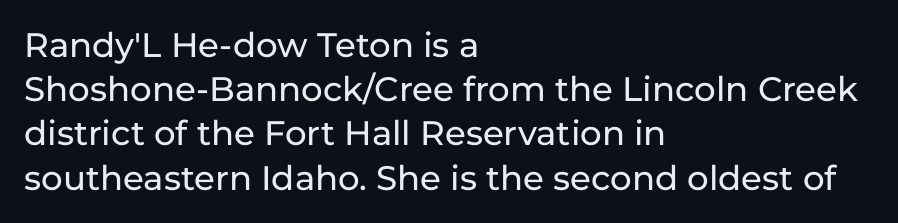
The passage shown is typeset with a sans-serif family. The rendering anchors every line to the left-hand side. Just letters on the line, the space beneath them empty. If you measured baseline to baseline, you'd find a middling distance. Is this a fixed-width face? No — the glyphs have proportional, varying widths. Every character sits straight up, as roman type does.
